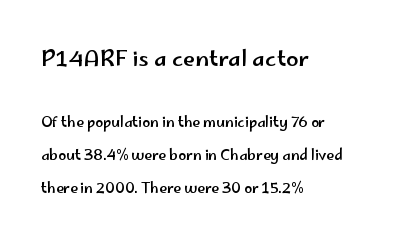
The image shows 22 px text type, upright; set left-aligned, loose line spacing (2.37x), normal letter spacing, not underlined; the first (top) block is 1.57x larger.
